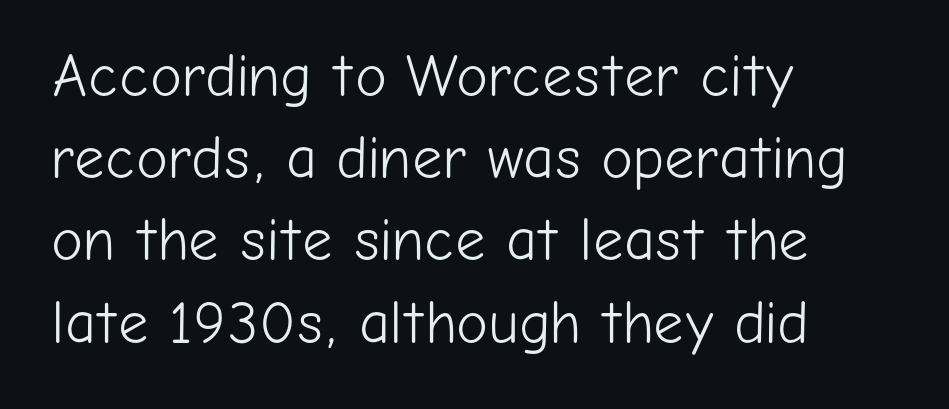
Q: Is the text bold? A: No.
Q: Is the text italic (slanted)? A: No, it is upright.
Q: Is the typeface a serif or a sans-serif typeface? A: Sans-serif.
Q: Is the text underlined? A: No.
Q: How is the paragraph aligned? A: Left-aligned.
Q: Is the spacing between letters normal or unusually wide? A: Normal.
Q: Is the spacing between lines tight, normal or loose? A: Normal.
Q: Width (condensed, normal, or wide)? A: Normal.
Q: Stroke contrast? A: Low.
Q: x-height? A: Medium.
Q: Monospaced? A: No.
